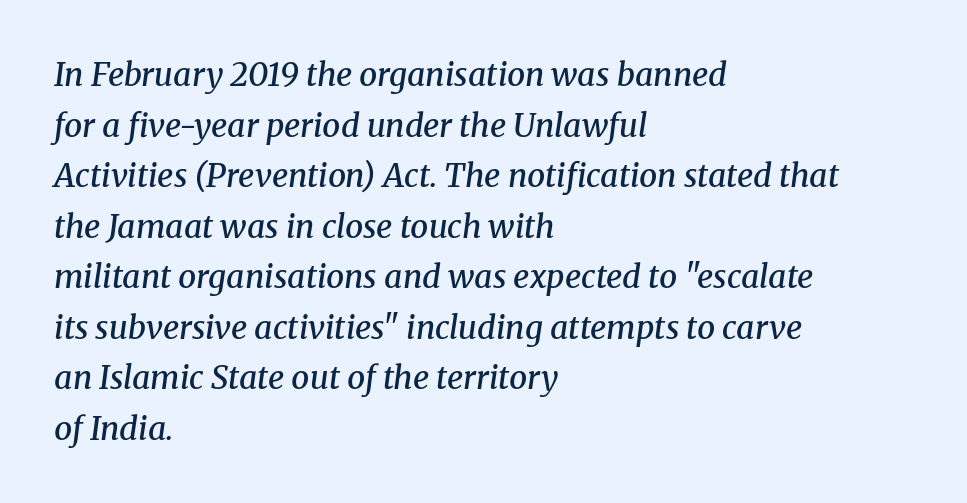
Tracking here is standard; glyphs follow each other at the usual distance. This sample is left-justified, so line endings fall wherever the words run out. Clear beneath every line of the passage. The lines sit at an ordinary, default distance from one another.
